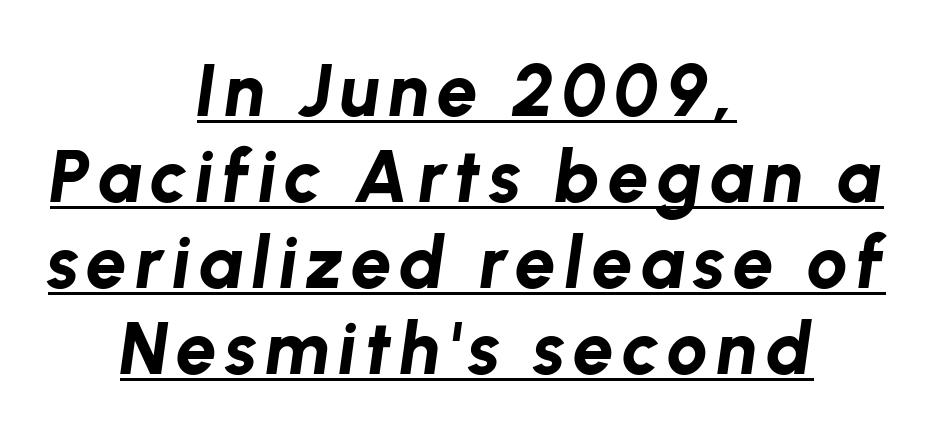
Q: Is the text bold? A: Yes.
Q: Is the text italic (slanted)? A: Yes, it leans right by about 8 degrees.
Q: Is the text underlined? A: Yes.
Q: How is the paragraph aligned? A: Centered.
Q: Width (condensed, normal, or wide)? A: Normal.
Q: Stroke contrast? A: Low.
Q: x-height? A: Medium.
Q: Monospaced? A: No.
